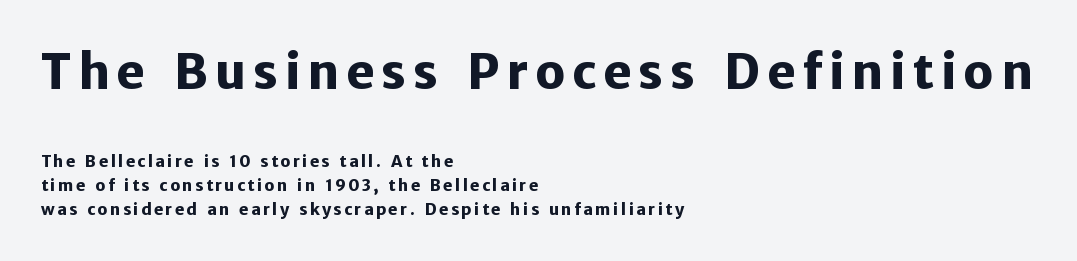
Think of a printed novel: that variable character pitch is what you see here. A typesetter would label this face a sans. The strokes are fattened all the way to bold. The zone under the glyphs is completely vacant.
